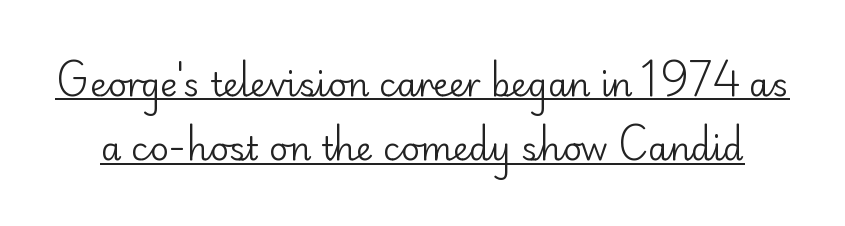
Italic: no, the glyphs are upright roman. The rendered words wear a rule along their underside. The vertical gap from one line to the next is large. No extra ink here — the face is not bold. The font family rendered here belongs to the sans-serif group. There is no visible air inserted between adjacent glyphs.
